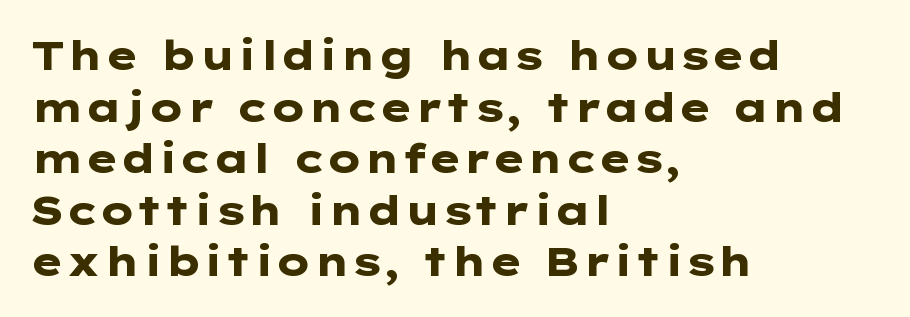
The image shows 40 px heavy, wide sans-serif type, upright; set left-aligned, normal line spacing (1.29x), normal letter spacing, not underlined; low stroke contrast and a medium x-height.
